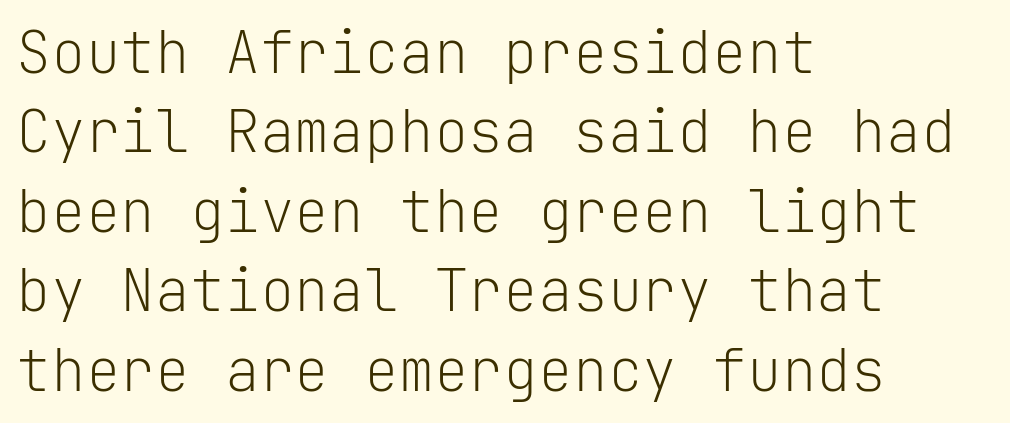
{"serif": "no", "italic": "no", "bold": "no", "weight": "light", "width": "normal", "stroke_contrast": "low", "x_height": "medium", "monospaced": "yes", "underline": "no", "align": "left", "line_spacing": "normal", "line_spacing_ratio": 1.37, "letter_spacing": "normal", "letter_spacing_em": 0.0, "glyph_px": 58}
